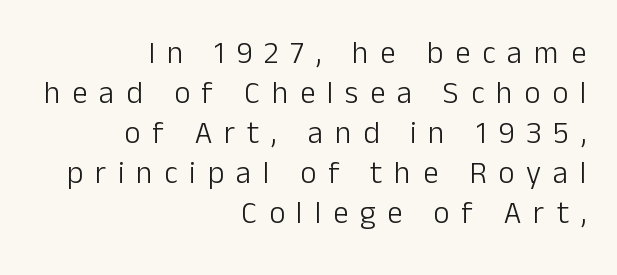
{"serif": "no", "italic": "no", "bold": "no", "weight": "light", "width": "normal", "stroke_contrast": "low", "x_height": "medium", "monospaced": "no", "underline": "no", "align": "right", "line_spacing": "normal", "line_spacing_ratio": 1.29, "letter_spacing": "wide", "letter_spacing_em": 0.38, "glyph_px": 31}
